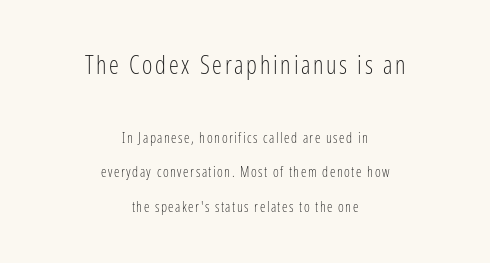
Q: Is the text bold? A: No.
Q: Is the text italic (slanted)? A: No, it is upright.
Q: Is the text underlined? A: No.
Q: How is the paragraph aligned? A: Centered.
Q: Is the spacing between lines tight, normal or loose? A: Loose.
Q: Which block of text is set in a larger size, the first (top) or the second (bottom)? A: The first (top) one.
